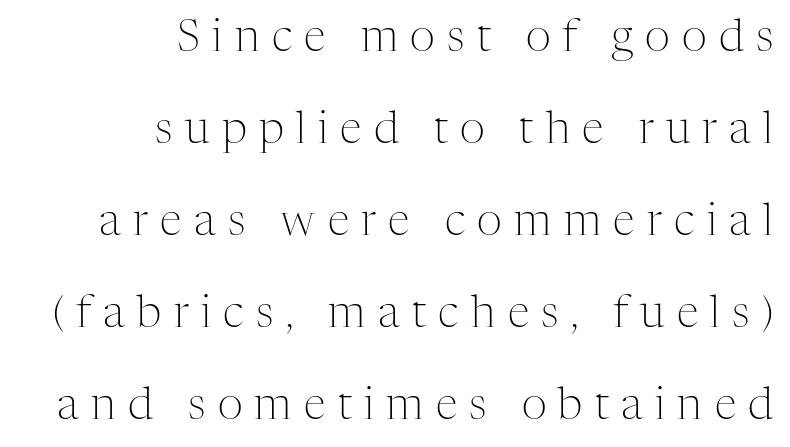
{"serif": "yes", "italic": "no", "bold": "no", "weight": "light", "width": "normal", "stroke_contrast": "medium", "x_height": "medium", "monospaced": "no", "underline": "no", "align": "right", "line_spacing": "loose", "line_spacing_ratio": 2.09, "letter_spacing": "wide", "letter_spacing_em": 0.28, "glyph_px": 44}
